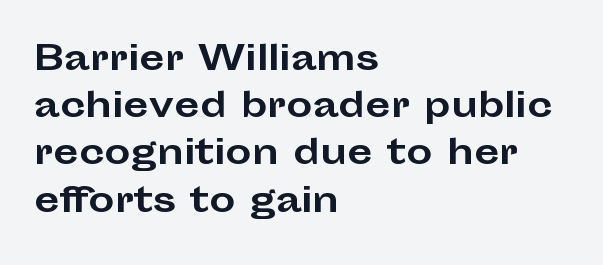
Every letter is thick-stroked: bold, no question. The space beneath each line is pristine and unruled. Caption: multi-line text, flush left, ragged right. Vertical spacing — default.
